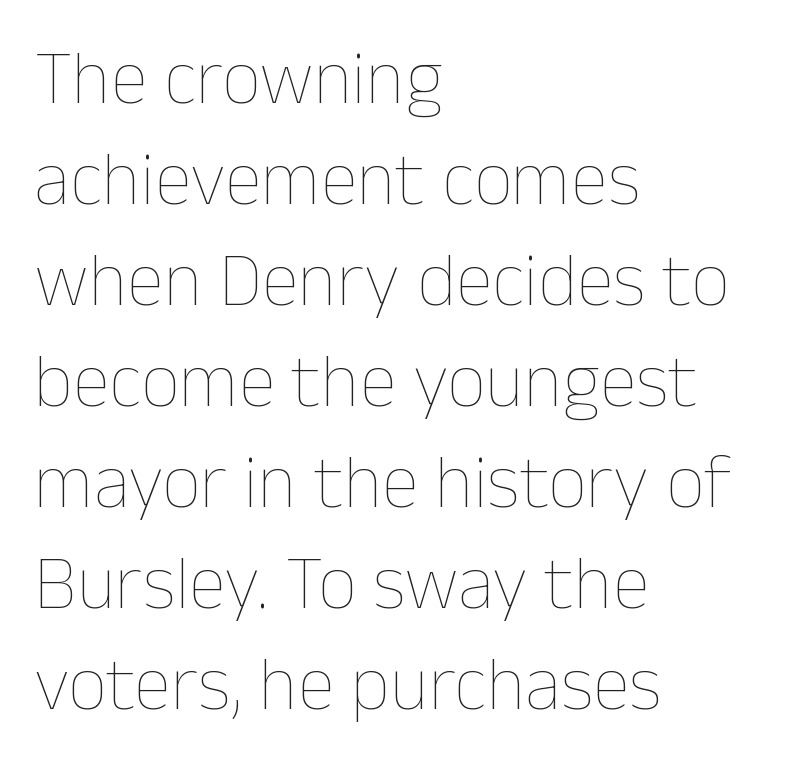
The image shows 76 px thin type, upright; set left-aligned, normal line spacing (1.33x), normal letter spacing, not underlined; low stroke contrast and a medium x-height.
